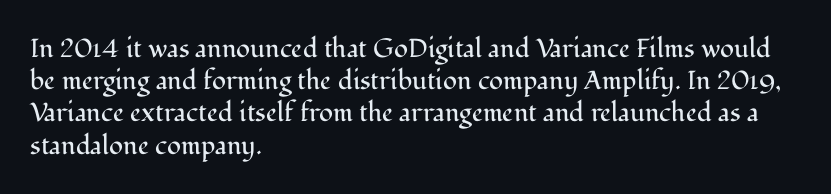
Q: Is the text bold? A: No.
Q: Is the text italic (slanted)? A: No, it is upright.
Q: Is the text underlined? A: No.
Q: How is the paragraph aligned? A: Left-aligned.
Q: Is the spacing between letters normal or unusually wide? A: Normal.
